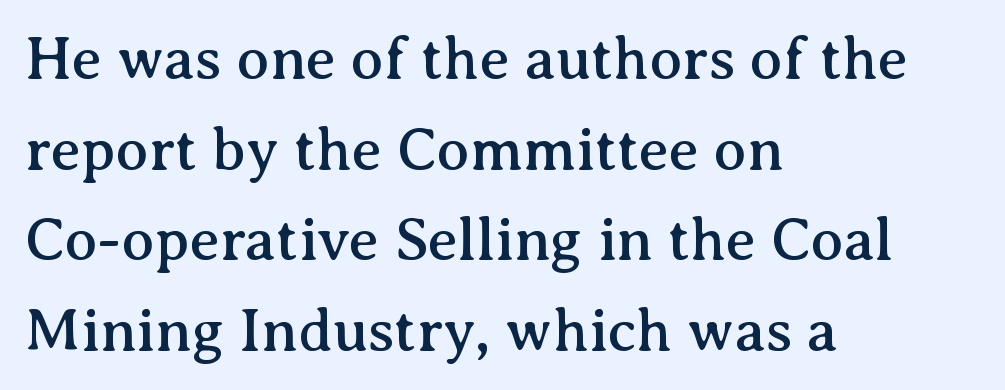
Q: Is the text italic (slanted)? A: No, it is upright.
Q: Is the typeface a serif or a sans-serif typeface? A: Serif.
Q: Is the text underlined? A: No.
Q: How is the paragraph aligned? A: Left-aligned.
Q: Is the spacing between letters normal or unusually wide? A: Normal.
Q: Is the spacing between lines tight, normal or loose? A: Normal.
Q: Width (condensed, normal, or wide)? A: Normal.
Q: Stroke contrast? A: Medium.
Q: x-height? A: Medium.
Q: Monospaced? A: No.
